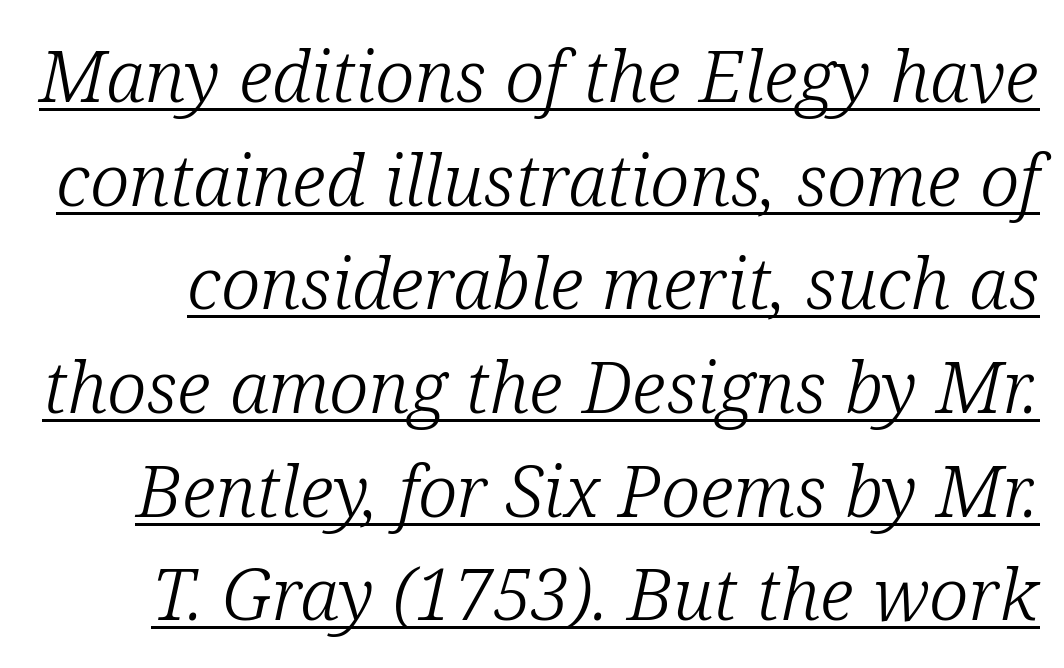
The image shows 72 px light serif type, italic (leaning right); set normal line spacing (1.44x), normal letter spacing, underlined; low stroke contrast and a medium x-height.
